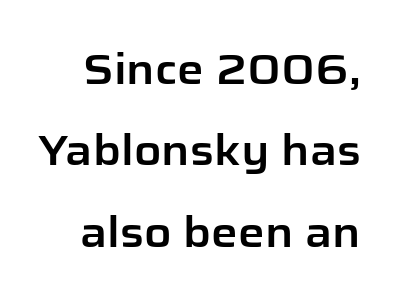
{"serif": "no", "italic": "no", "width": "normal", "stroke_contrast": "low", "x_height": "medium", "monospaced": "no", "underline": "no", "line_spacing": "loose", "line_spacing_ratio": 1.94, "letter_spacing": "normal", "letter_spacing_em": 0.0, "glyph_px": 42}
